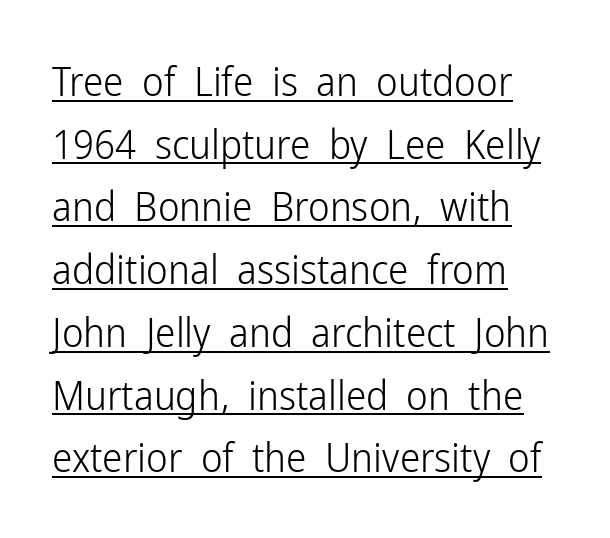
{"serif": "no", "italic": "no", "bold": "no", "weight": "light", "width": "condensed", "stroke_contrast": "low", "x_height": "medium", "monospaced": "no", "underline": "yes", "align": "left", "line_spacing": "normal", "line_spacing_ratio": 1.53, "letter_spacing": "normal", "letter_spacing_em": 0.0, "glyph_px": 41}
